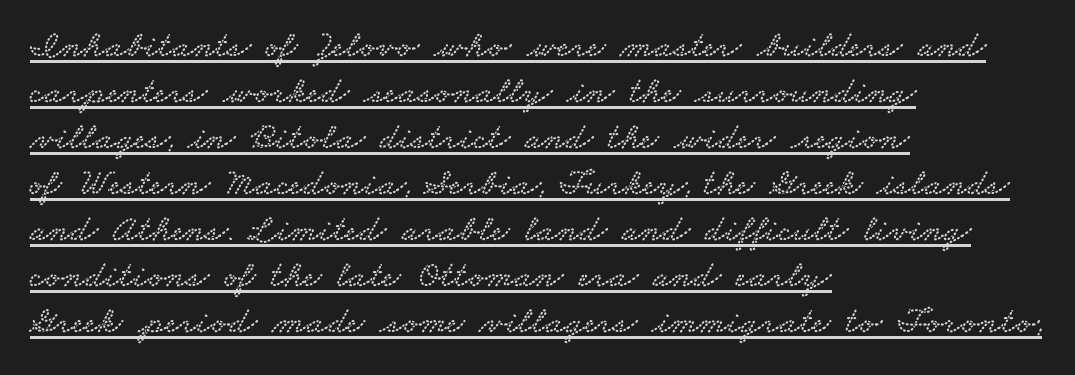
Q: Is the text underlined? A: Yes.
Q: How is the paragraph aligned? A: Left-aligned.
Q: Is the spacing between letters normal or unusually wide? A: Normal.
Q: Width (condensed, normal, or wide)? A: Wide.
Q: Stroke contrast? A: Low.
Q: x-height? A: Small.
Q: Monospaced? A: No.
